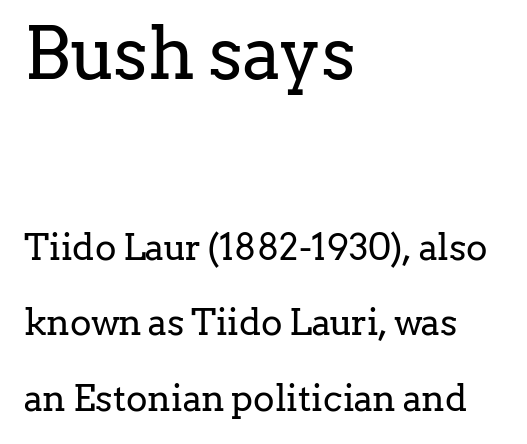
Note: serifs present on the glyphs. Characters remain perfectly vertical along every line. You get the large type first, then a drop to smaller type. Descenders hang freely into open space. How would I describe the line gaps? Wide and relaxed.
